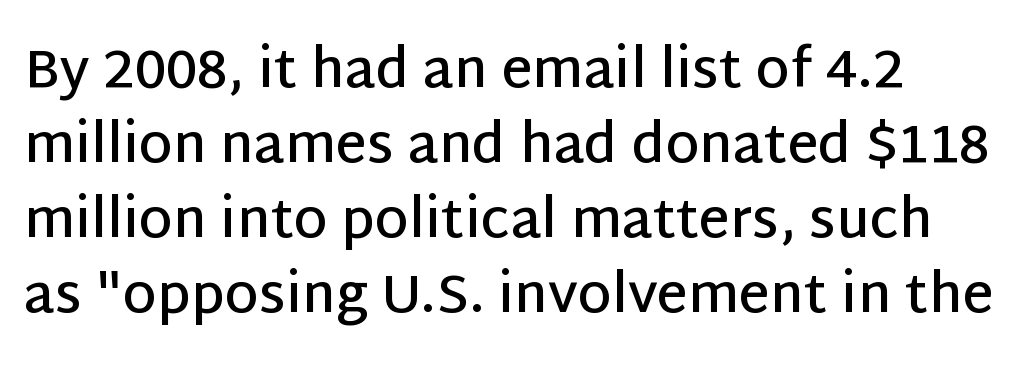
The image shows 54 px semibold sans-serif type, upright; set normal line spacing (1.39x), normal letter spacing, not underlined; low stroke contrast and a large x-height.
